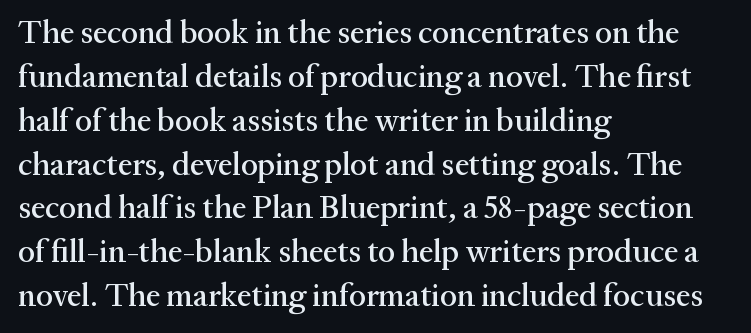
Q: Is the text italic (slanted)? A: No, it is upright.
Q: Is the typeface a serif or a sans-serif typeface? A: Serif.
Q: Is the text underlined? A: No.
Q: How is the paragraph aligned? A: Left-aligned.
Q: Is the spacing between letters normal or unusually wide? A: Normal.
Q: Is the spacing between lines tight, normal or loose? A: Normal.
Q: Width (condensed, normal, or wide)? A: Normal.
Q: Stroke contrast? A: Medium.
Q: x-height? A: Medium.
Q: Monospaced? A: No.
